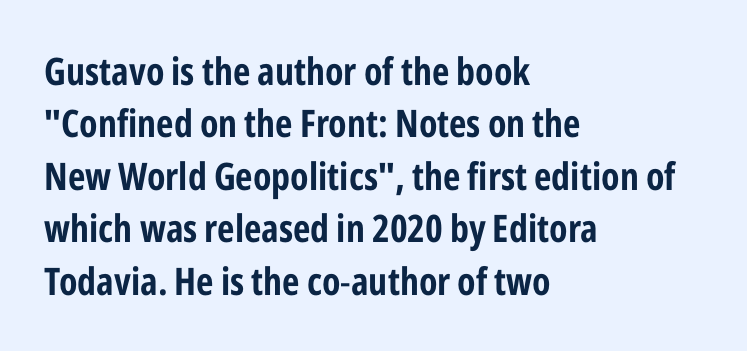
{"serif": "no", "italic": "no", "width": "condensed", "stroke_contrast": "low", "x_height": "medium", "monospaced": "no", "underline": "no", "align": "left", "line_spacing": "normal", "line_spacing_ratio": 1.38, "letter_spacing": "normal", "letter_spacing_em": 0.0, "glyph_px": 38}
